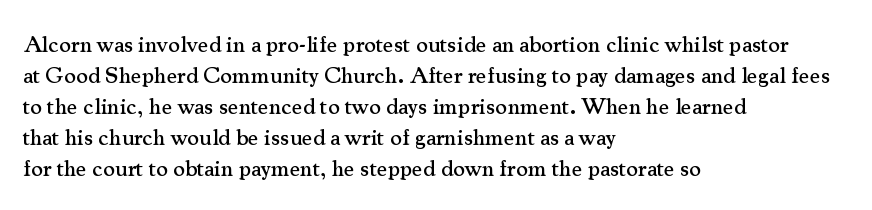
The image shows 23 px text type, upright; set left-aligned, normal line spacing (1.35x), normal letter spacing, not underlined.
